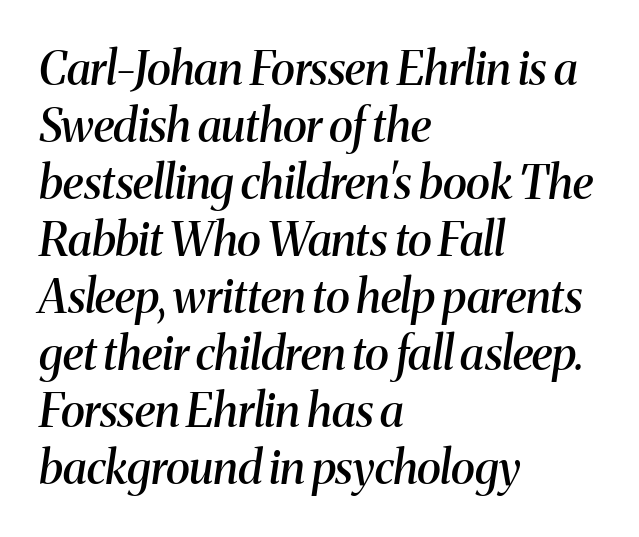
Q: Is the text bold? A: Semi-bold.
Q: Is the text italic (slanted)? A: Yes, it leans right by about 8 degrees.
Q: Is the typeface a serif or a sans-serif typeface? A: Serif.
Q: Is the text underlined? A: No.
Q: How is the paragraph aligned? A: Left-aligned.
Q: Is the spacing between letters normal or unusually wide? A: Normal.
Q: Width (condensed, normal, or wide)? A: Normal.
Q: Stroke contrast? A: Medium.
Q: x-height? A: Medium.
Q: Monospaced? A: No.
